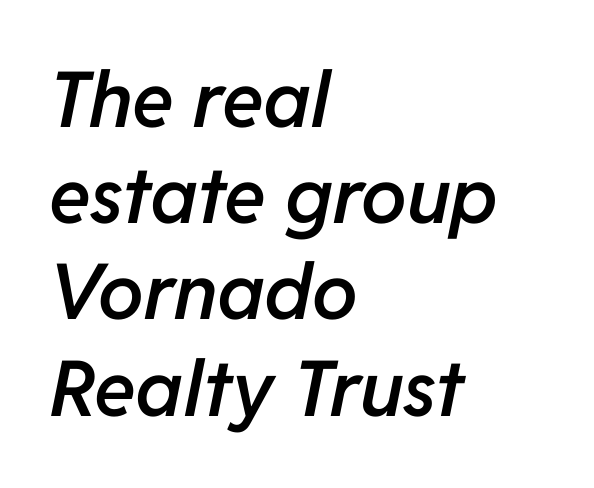
{"italic": "yes", "lean": "right", "slant_degrees": 11, "bold": "semi", "weight": "semibold", "width": "normal", "stroke_contrast": "low", "x_height": "medium", "monospaced": "no", "underline": "no", "align": "left", "line_spacing": "normal", "line_spacing_ratio": 1.25, "letter_spacing": "normal", "letter_spacing_em": 0.0, "glyph_px": 77}
